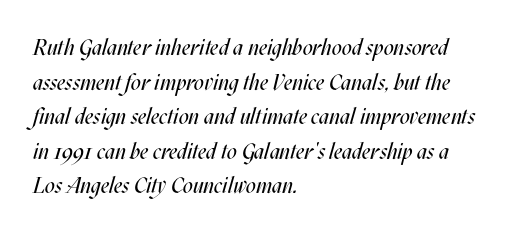
Tracking value appears to be zero — textbook default spacing. The typography opts for an oblique posture over an upright one. The strokes are not fattened; the text isn't bold. The typesetter chose a ragged-right arrangement here. Is there much room between lines? A standard amount, neither cramped nor airy.
